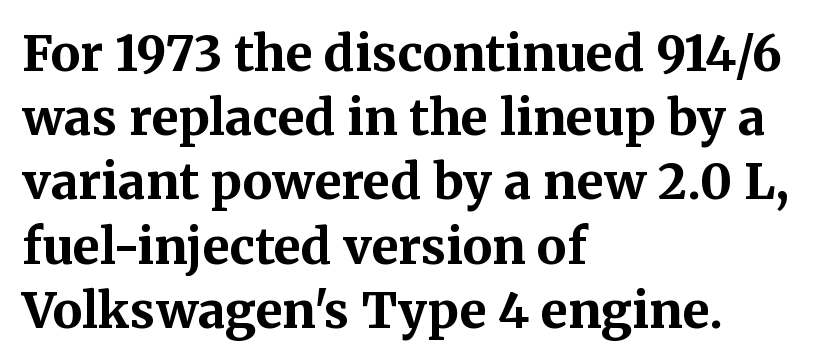
{"serif": "yes", "italic": "no", "bold": "yes", "weight": "bold", "width": "normal", "stroke_contrast": "medium", "x_height": "medium", "monospaced": "no", "underline": "no", "align": "left", "line_spacing": "normal", "line_spacing_ratio": 1.31, "letter_spacing": "normal", "letter_spacing_em": 0.0, "glyph_px": 49}
